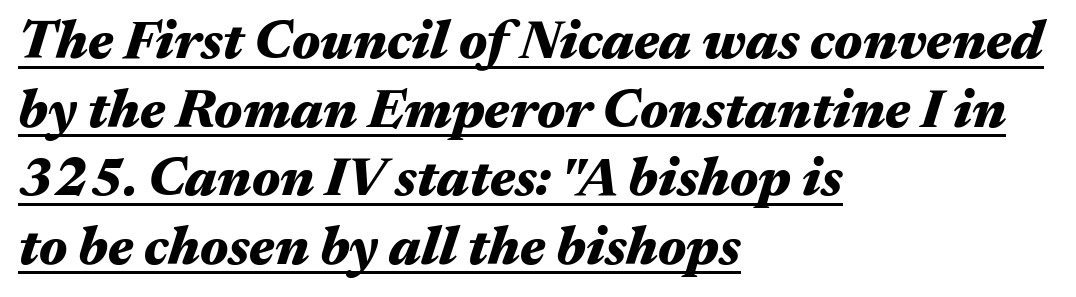
{"italic": "yes", "lean": "right", "slant_degrees": 17, "bold": "yes", "weight": "heavy", "width": "wide", "stroke_contrast": "medium", "x_height": "medium", "monospaced": "no", "underline": "yes", "align": "left", "line_spacing": "normal", "line_spacing_ratio": 1.27, "letter_spacing": "normal", "letter_spacing_em": 0.0, "glyph_px": 54}
